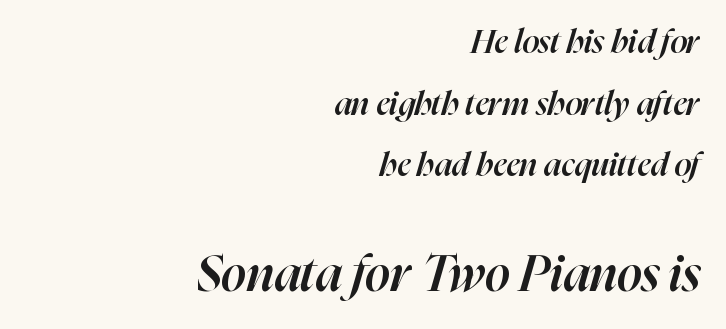
Q: Is the text bold? A: Semi-bold.
Q: Is the text italic (slanted)? A: Yes, it leans right by about 16 degrees.
Q: Is the text underlined? A: No.
Q: How is the paragraph aligned? A: Right-aligned.
Q: Is the spacing between letters normal or unusually wide? A: Normal.
Q: Which block of text is set in a larger size, the first (top) or the second (bottom)? A: The second (bottom) one.
Q: Width (condensed, normal, or wide)? A: Normal.
Q: Stroke contrast? A: High.
Q: x-height? A: Medium.
Q: Monospaced? A: No.
